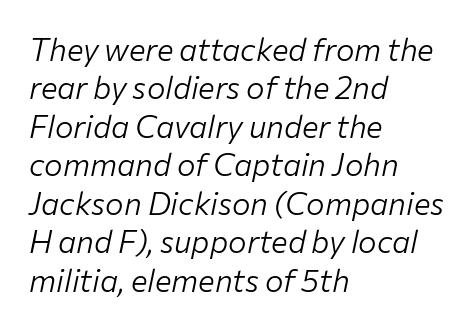
The image shows 31 px light type, italic (leaning right); set left-aligned, line spacing 1.24x, normal letter spacing, not underlined; low stroke contrast and a medium x-height.
